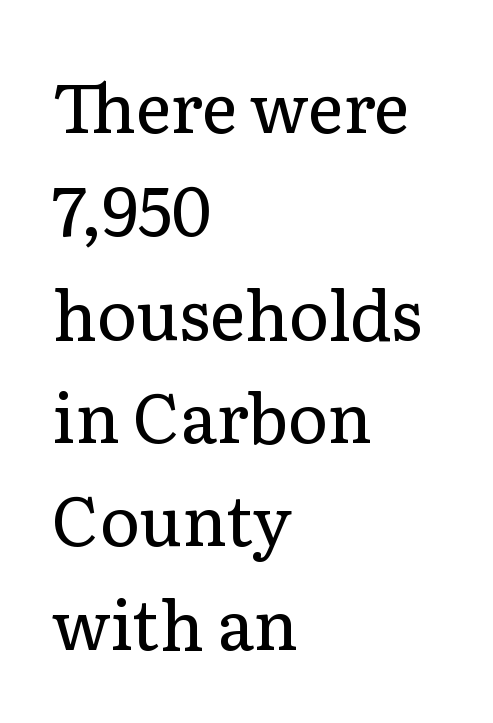
{"serif": "yes", "italic": "no", "bold": "no", "weight": "regular", "width": "normal", "stroke_contrast": "low", "x_height": "medium", "monospaced": "no", "underline": "no", "align": "left", "line_spacing": "normal", "line_spacing_ratio": 1.52, "letter_spacing": "normal", "letter_spacing_em": 0.0, "glyph_px": 68}
